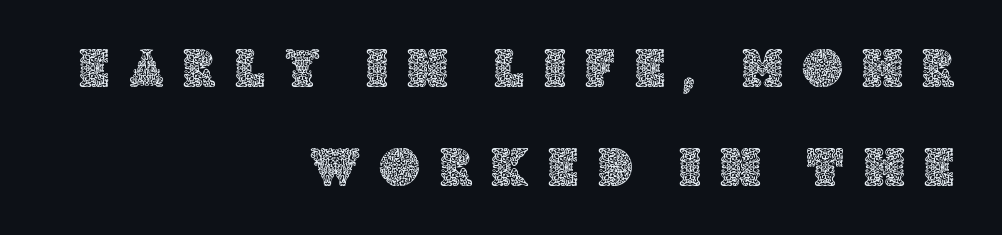
The image shows 55 px text type, upright; set right-aligned, line spacing 1.8x, unusually wide letter spacing (+0.36 em), not underlined; a large x-height.
